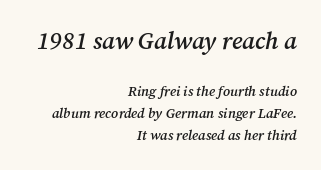
Q: Is the text bold? A: Semi-bold.
Q: Is the text italic (slanted)? A: Yes, it leans right by about 12 degrees.
Q: Is the text underlined? A: No.
Q: How is the paragraph aligned? A: Right-aligned.
Q: Is the spacing between letters normal or unusually wide? A: Normal.
Q: Is the spacing between lines tight, normal or loose? A: Normal.
Q: Which block of text is set in a larger size, the first (top) or the second (bottom)? A: The first (top) one.
